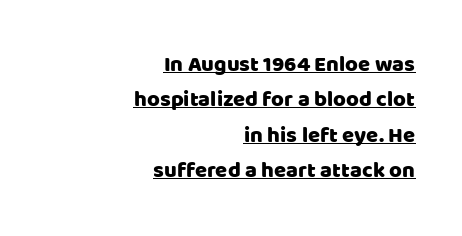
Q: Is the text italic (slanted)? A: No, it is upright.
Q: Is the text underlined? A: Yes.
Q: How is the paragraph aligned? A: Right-aligned.
Q: Is the spacing between letters normal or unusually wide? A: Normal.
Q: Is the spacing between lines tight, normal or loose? A: Normal.
